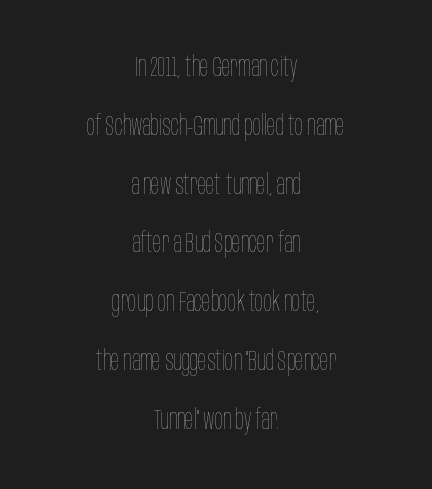
Q: Is the text bold? A: No.
Q: Is the text italic (slanted)? A: No, it is upright.
Q: Is the text underlined? A: No.
Q: How is the paragraph aligned? A: Centered.
Q: Is the spacing between letters normal or unusually wide? A: Normal.
Q: Is the spacing between lines tight, normal or loose? A: Loose.
Q: Width (condensed, normal, or wide)? A: Condensed.
Q: Stroke contrast? A: Low.
Q: x-height? A: Large.
Q: Monospaced? A: No.
